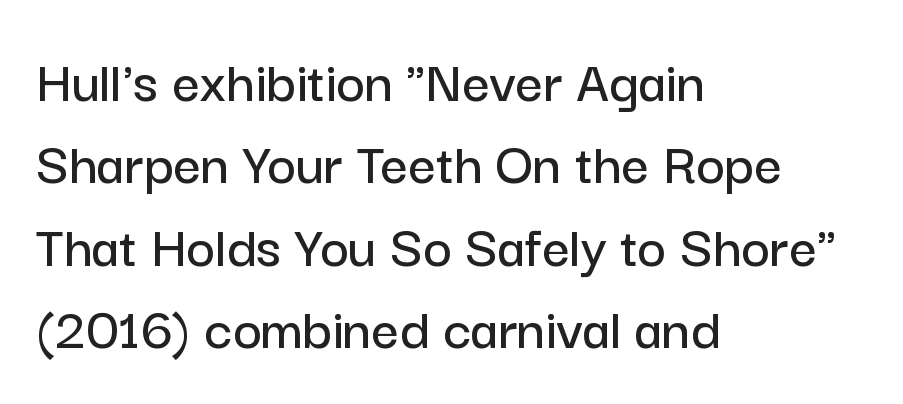
{"serif": "no", "italic": "no", "width": "normal", "stroke_contrast": "low", "x_height": "medium", "monospaced": "no", "underline": "no", "align": "left", "line_spacing": "normal", "line_spacing_ratio": 1.35, "letter_spacing": "normal", "letter_spacing_em": 0.0, "glyph_px": 61}
